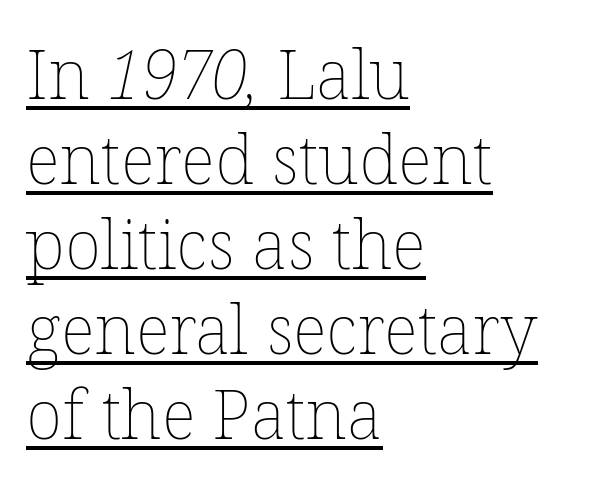
The image shows 68 px thin type; set left-aligned, normal line spacing (1.25x), normal letter spacing, underlined; low stroke contrast and a medium x-height.
